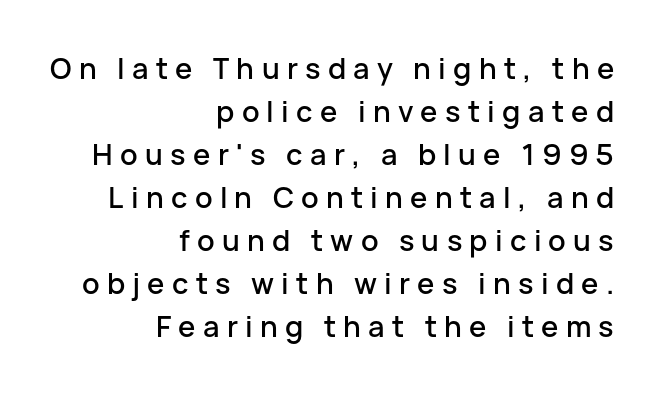
Q: Is the text italic (slanted)? A: No, it is upright.
Q: Is the typeface a serif or a sans-serif typeface? A: Sans-serif.
Q: Is the text underlined? A: No.
Q: How is the paragraph aligned? A: Right-aligned.
Q: Is the spacing between letters normal or unusually wide? A: Unusually wide.
Q: Is the spacing between lines tight, normal or loose? A: Normal.
Q: Width (condensed, normal, or wide)? A: Normal.
Q: Stroke contrast? A: Low.
Q: x-height? A: Medium.
Q: Monospaced? A: No.
